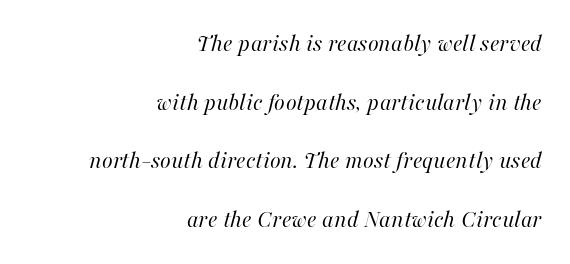
{"italic": "yes", "lean": "right", "slant_degrees": 16, "bold": "no", "underline": "no", "align": "right", "line_spacing": "loose", "line_spacing_ratio": 2.35, "letter_spacing": "normal", "letter_spacing_em": 0.0, "glyph_px": 25}
